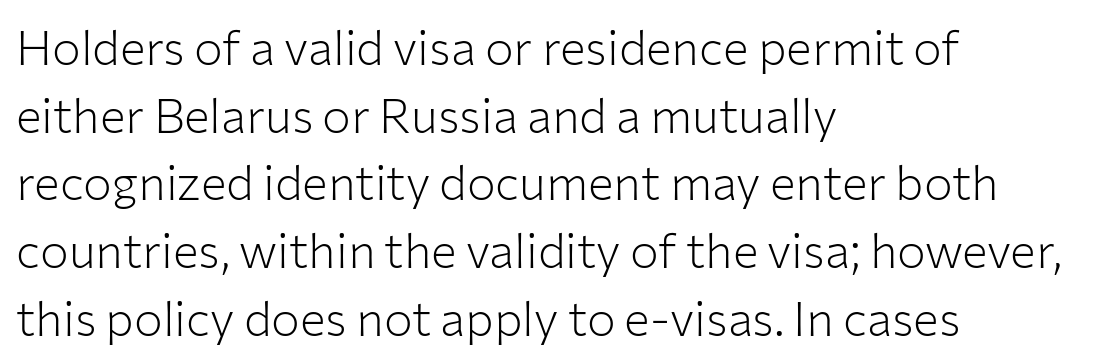
{"serif": "no", "italic": "no", "bold": "no", "weight": "light", "width": "normal", "stroke_contrast": "low", "x_height": "medium", "monospaced": "no", "underline": "no", "align": "left", "line_spacing": "normal", "line_spacing_ratio": 1.41, "letter_spacing": "normal", "letter_spacing_em": 0.0, "glyph_px": 48}
